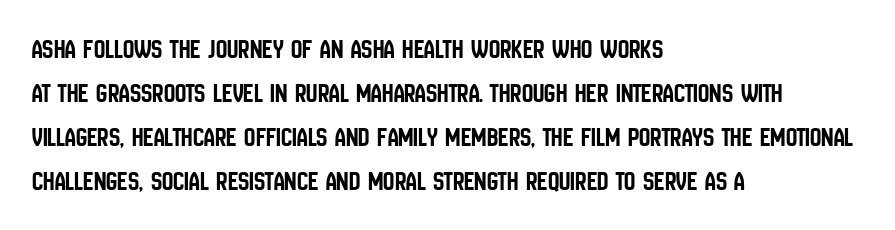
{"serif": "no", "italic": "no", "width": "condensed", "stroke_contrast": "low", "x_height": "large", "monospaced": "no", "underline": "no", "align": "left", "line_spacing": "normal", "line_spacing_ratio": 1.57, "letter_spacing": "normal", "letter_spacing_em": 0.0, "glyph_px": 28}
